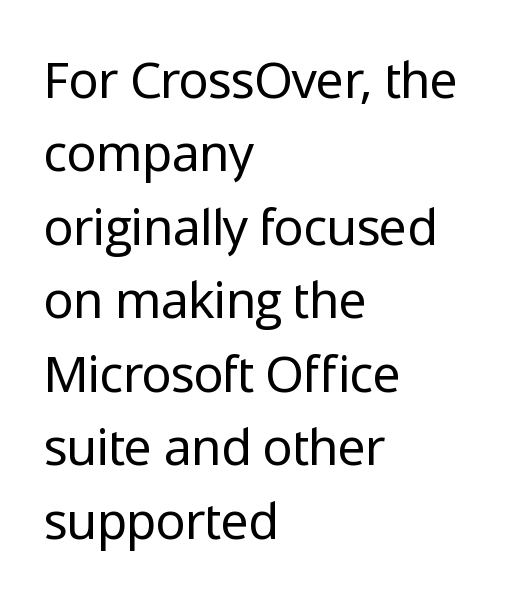
Q: Is the text bold? A: No.
Q: Is the text italic (slanted)? A: No, it is upright.
Q: Is the typeface a serif or a sans-serif typeface? A: Sans-serif.
Q: Is the text underlined? A: No.
Q: How is the paragraph aligned? A: Left-aligned.
Q: Is the spacing between letters normal or unusually wide? A: Normal.
Q: Is the spacing between lines tight, normal or loose? A: Normal.
Q: Width (condensed, normal, or wide)? A: Normal.
Q: Stroke contrast? A: Low.
Q: x-height? A: Medium.
Q: Monospaced? A: No.
